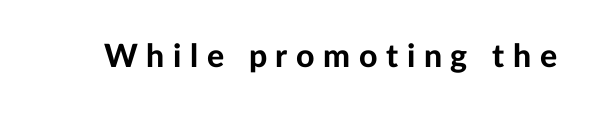
The letters are spread apart with noticeably loose tracking. I'd describe the lettering as bold — thick and assertive. Stroke terminals: plain, sans-serif. Here the designer chose a conventional face with non-uniform glyph widths. The zone under the glyphs is completely vacant.
